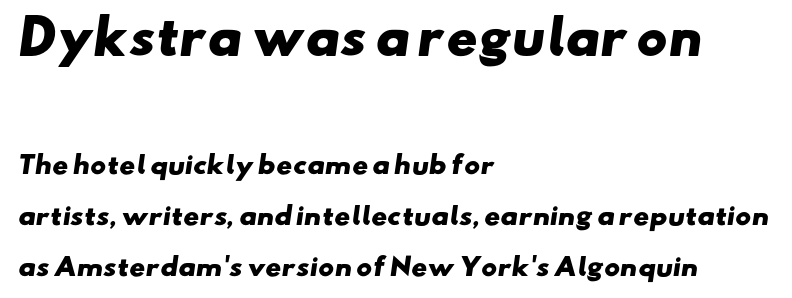
The image shows 47 px heavy, wide sans-serif type; set left-aligned, loose line spacing (2.12x), normal letter spacing, not underlined; the first (top) block is 1.96x larger; low stroke contrast and a small x-height.
